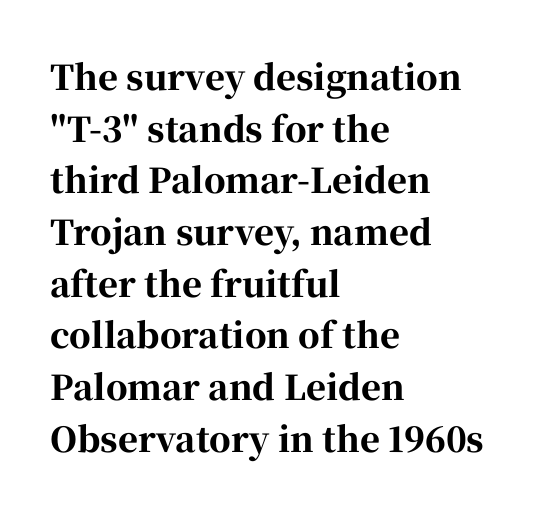
The image shows 34 px bold serif type, upright; set left-aligned, normal line spacing (1.52x), normal letter spacing, not underlined; high stroke contrast and a medium x-height.
